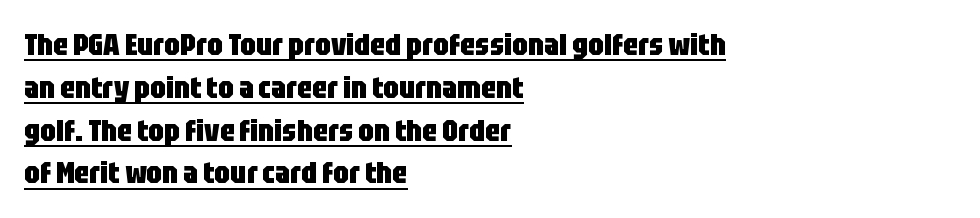
Q: Is the text bold? A: Yes.
Q: Is the text italic (slanted)? A: No, it is upright.
Q: Is the typeface a serif or a sans-serif typeface? A: Sans-serif.
Q: Is the text underlined? A: Yes.
Q: How is the paragraph aligned? A: Left-aligned.
Q: Is the spacing between letters normal or unusually wide? A: Normal.
Q: Is the spacing between lines tight, normal or loose? A: Normal.
Q: Width (condensed, normal, or wide)? A: Condensed.
Q: Stroke contrast? A: Low.
Q: x-height? A: Large.
Q: Monospaced? A: No.
